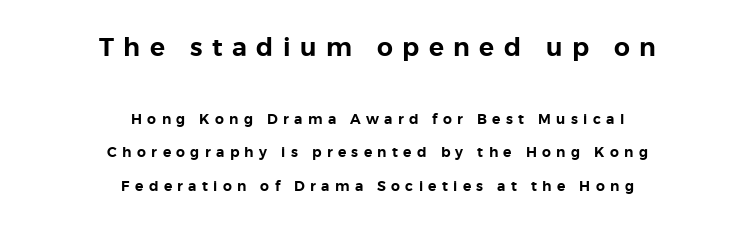
{"italic": "no", "underline": "no", "align": "center", "line_spacing": "loose", "line_spacing_ratio": 2.37, "letter_spacing": "wide", "letter_spacing_em": 0.38, "larger_block": "first", "size_ratio": 1.79, "glyph_px": 25}
